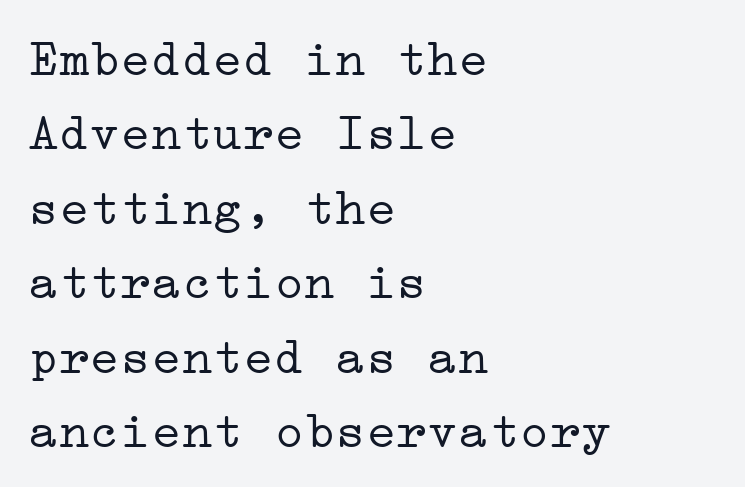
Ascenders rise straight up at ninety degrees. Glyph-to-glyph distance matches everyday printed text. Descenders are the only things crossing below the line. The rows are spaced the way most documents space them. Small tapered or slab feet sit at the stroke ends, so this counts as serif.
